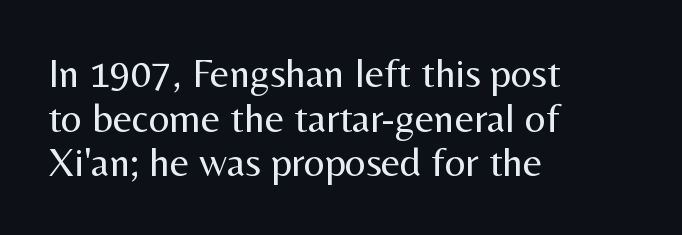
No chunkiness to these letters — they're not bold. Here the glyphs are tracked normally, forming tight word shapes. Where is the straight margin? On the left. The designer went with a sans here, leaving each stem footless. Posture: vertical. Check the space under the baseline: it is left empty.
